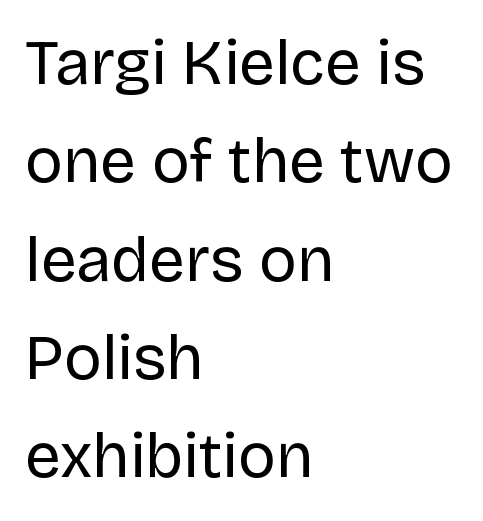
The glyphs are unaccompanied by any horizontal stroke below them. Each letter's strokes conclude bluntly, with no projecting serifs. No extra tracking has been applied to these lines. Think of a printed novel: that variable character pitch is what you see here.
